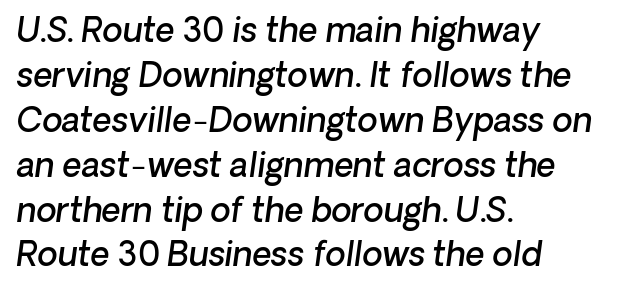
Q: Is the text bold? A: Semi-bold.
Q: Is the typeface a serif or a sans-serif typeface? A: Sans-serif.
Q: Is the text underlined? A: No.
Q: How is the paragraph aligned? A: Left-aligned.
Q: Is the spacing between letters normal or unusually wide? A: Normal.
Q: Is the spacing between lines tight, normal or loose? A: Normal.
Q: Width (condensed, normal, or wide)? A: Normal.
Q: Stroke contrast? A: Low.
Q: x-height? A: Medium.
Q: Monospaced? A: No.
